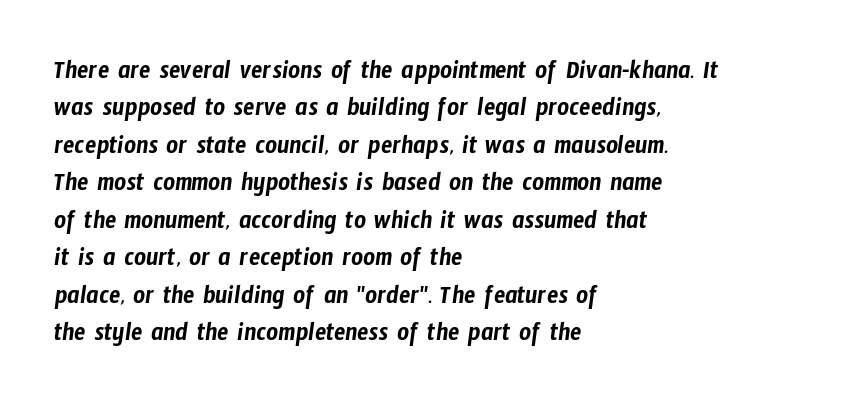
The image shows 26 px text type; set left-aligned, normal line spacing (1.44x), normal letter spacing, not underlined.
